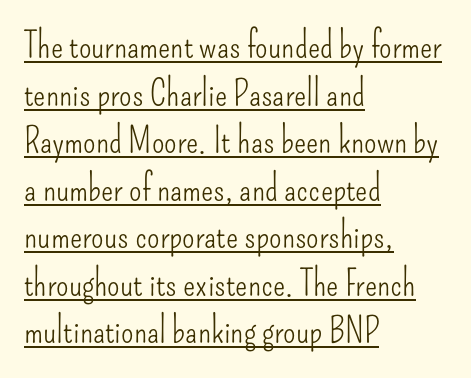
Regarding leading, the lines here are spaced in the standard way. Nobody touched the tracking dial on this one. Notice how the passage keeps a crisp vertical edge on the left only. Looks like regular typesetting: each glyph gets only the width it needs. The font family rendered here belongs to the sans-serif group.
